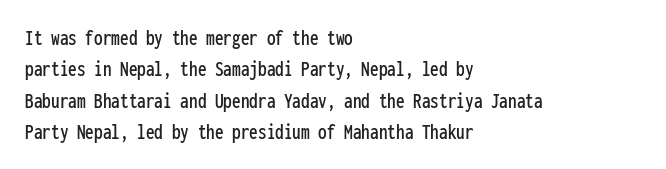
The passage shown is not underscored anywhere. The line texture is even and compact thanks to regular tracking. Nope, not italic — everything's standing straight. Each line starts at the same left margin while the right side varies. Notice how descenders clear the ascenders below comfortably — that's standard leading.
